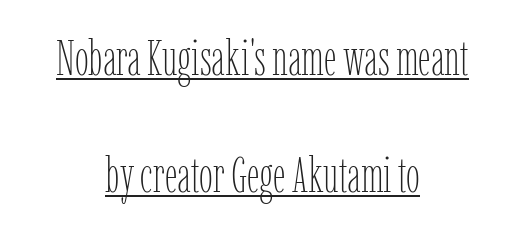
{"italic": "no", "bold": "no", "weight": "thin", "width": "condensed", "stroke_contrast": "low", "x_height": "medium", "monospaced": "no", "underline": "yes", "align": "center", "line_spacing": "loose", "line_spacing_ratio": 2.34, "letter_spacing": "normal", "letter_spacing_em": 0.0, "glyph_px": 50}
